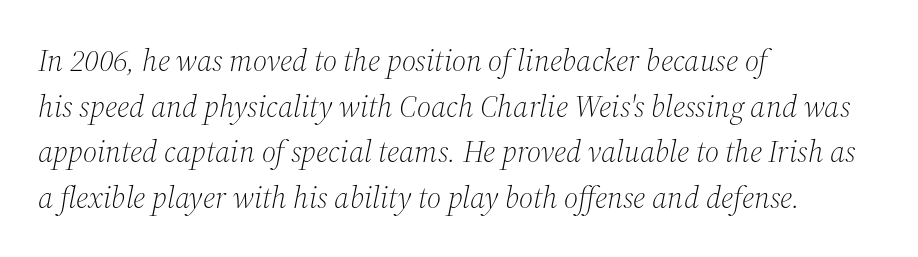
Students, observe: this is what conventionally led text looks like. Rendered with sloped, italic letterforms. The letters carry serifs — small finishing strokes at the ends of their stems. Looks like regular typesetting: each glyph gets only the width it needs.
